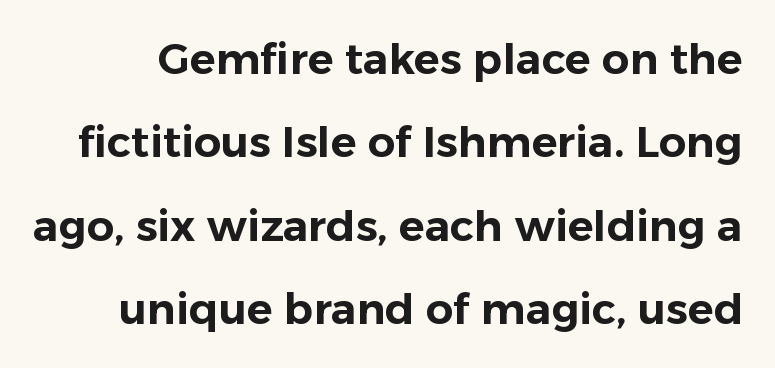
The image shows 43 px sans-serif type, upright; set loose line spacing (1.94x), normal letter spacing, not underlined; low stroke contrast and a medium x-height.
